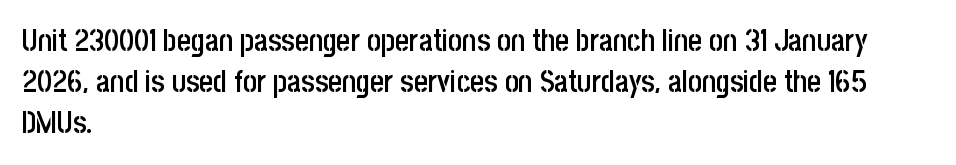
{"serif": "no", "italic": "no", "bold": "semi", "weight": "semibold", "width": "condensed", "stroke_contrast": "low", "x_height": "large", "monospaced": "no", "underline": "no", "align": "left", "line_spacing": "normal", "line_spacing_ratio": 1.36, "letter_spacing": "normal", "letter_spacing_em": 0.0, "glyph_px": 30}
